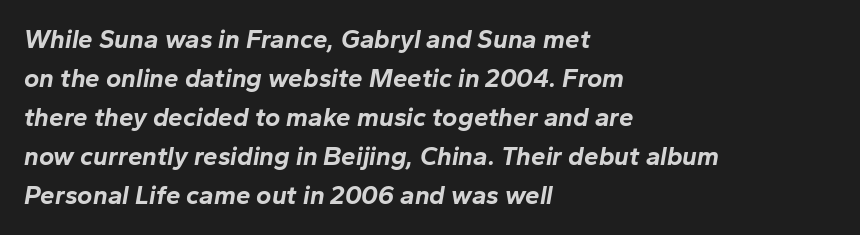
Rule under the text: the space is simply empty. How would I describe the line gaps? Plain and ordinary. Its strokes are broad and dark, the hallmark of bold type. The ragged edge is on the right, which tells us the setting is flush left. Glyph-to-glyph distance matches everyday printed text. When letters slant like this, we call the style italic.
